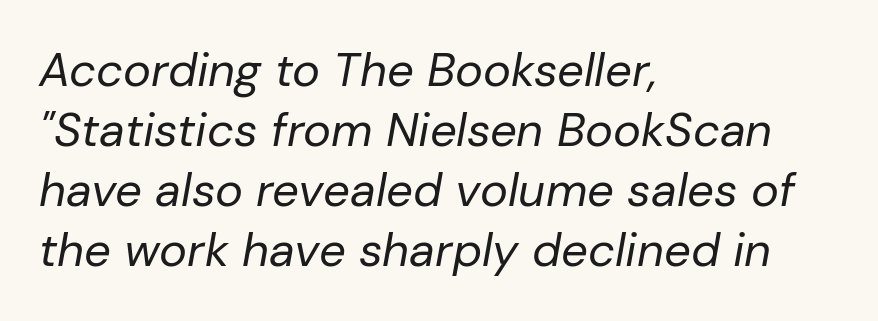
Q: Is the text bold? A: No.
Q: Is the text italic (slanted)? A: Yes, it leans right by about 10 degrees.
Q: Is the text underlined? A: No.
Q: How is the paragraph aligned? A: Left-aligned.
Q: Is the spacing between letters normal or unusually wide? A: Normal.
Q: Is the spacing between lines tight, normal or loose? A: Normal.
Q: Width (condensed, normal, or wide)? A: Normal.
Q: Stroke contrast? A: Low.
Q: x-height? A: Medium.
Q: Monospaced? A: No.
